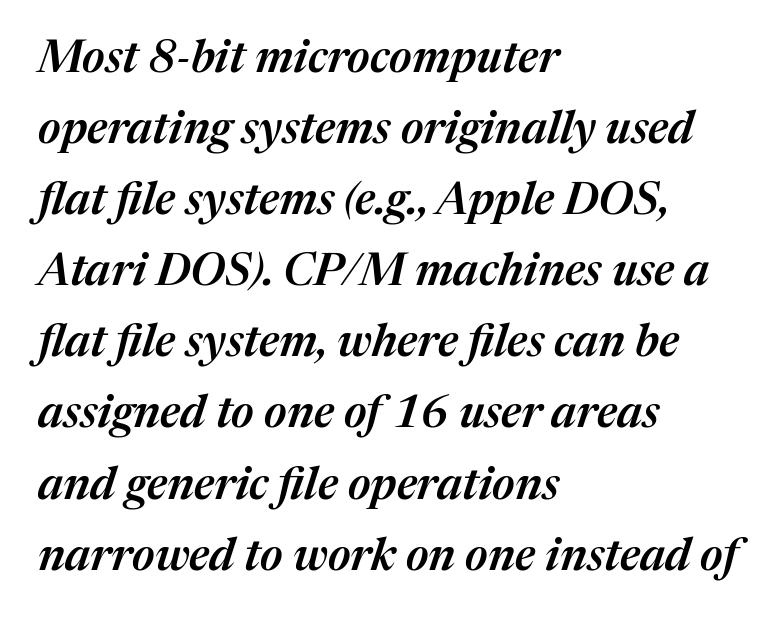
The image shows 45 px semibold type, italic (leaning right); set left-aligned, normal line spacing (1.58x), normal letter spacing, not underlined; medium stroke contrast and a medium x-height.
